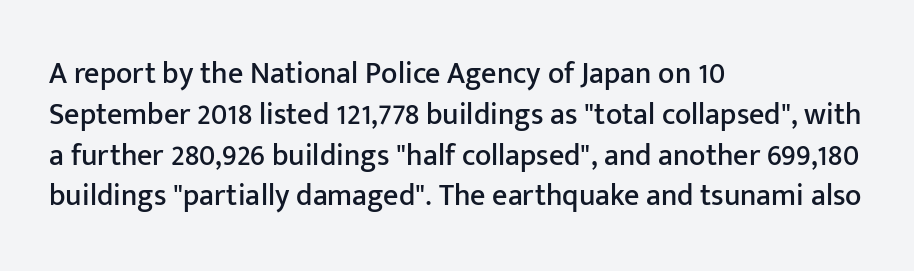
{"serif": "no", "italic": "no", "width": "normal", "stroke_contrast": "low", "x_height": "medium", "monospaced": "no", "underline": "no", "align": "left", "line_spacing": "normal", "line_spacing_ratio": 1.36, "letter_spacing": "normal", "letter_spacing_em": 0.0, "glyph_px": 30}
